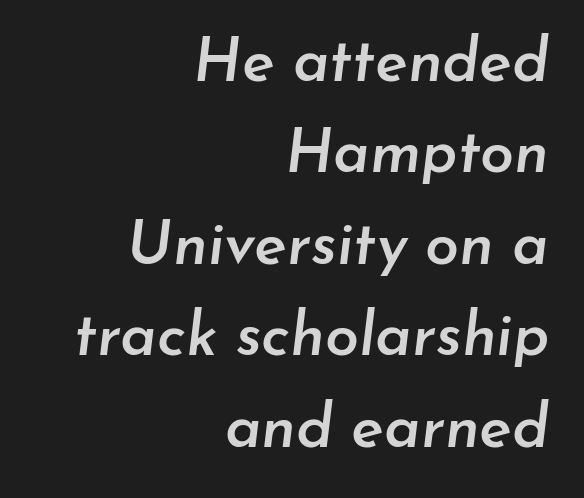
Q: Is the text bold? A: Semi-bold.
Q: Is the text italic (slanted)? A: Yes, it leans right by about 7 degrees.
Q: Is the text underlined? A: No.
Q: How is the paragraph aligned? A: Right-aligned.
Q: Is the spacing between letters normal or unusually wide? A: Normal.
Q: Is the spacing between lines tight, normal or loose? A: Normal.
Q: Width (condensed, normal, or wide)? A: Normal.
Q: Stroke contrast? A: Low.
Q: x-height? A: Small.
Q: Monospaced? A: No.
